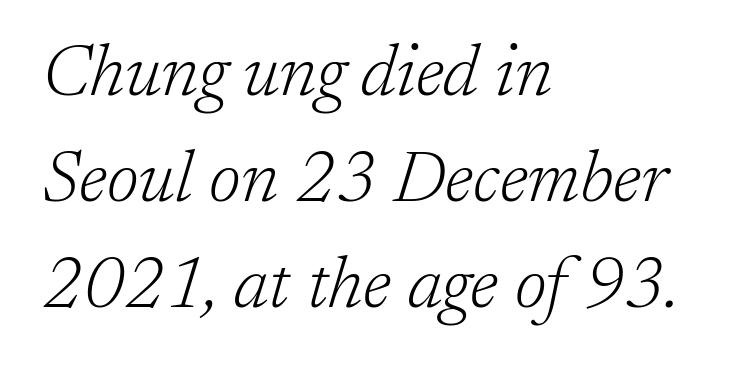
Q: Is the text bold? A: No.
Q: Is the text italic (slanted)? A: Yes, it leans right by about 17 degrees.
Q: Is the typeface a serif or a sans-serif typeface? A: Serif.
Q: Is the text underlined? A: No.
Q: How is the paragraph aligned? A: Left-aligned.
Q: Is the spacing between letters normal or unusually wide? A: Normal.
Q: Is the spacing between lines tight, normal or loose? A: Normal.
Q: Width (condensed, normal, or wide)? A: Normal.
Q: Stroke contrast? A: Low.
Q: x-height? A: Medium.
Q: Monospaced? A: No.
